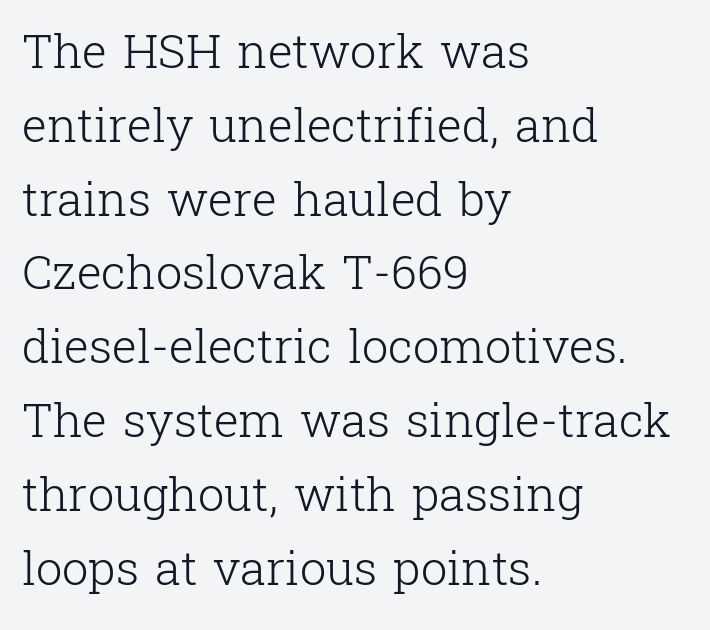
Q: Is the text bold? A: No.
Q: Is the text italic (slanted)? A: No, it is upright.
Q: Is the typeface a serif or a sans-serif typeface? A: Serif.
Q: Is the text underlined? A: No.
Q: How is the paragraph aligned? A: Left-aligned.
Q: Is the spacing between letters normal or unusually wide? A: Normal.
Q: Is the spacing between lines tight, normal or loose? A: Normal.
Q: Width (condensed, normal, or wide)? A: Normal.
Q: Stroke contrast? A: Low.
Q: x-height? A: Medium.
Q: Monospaced? A: No.
